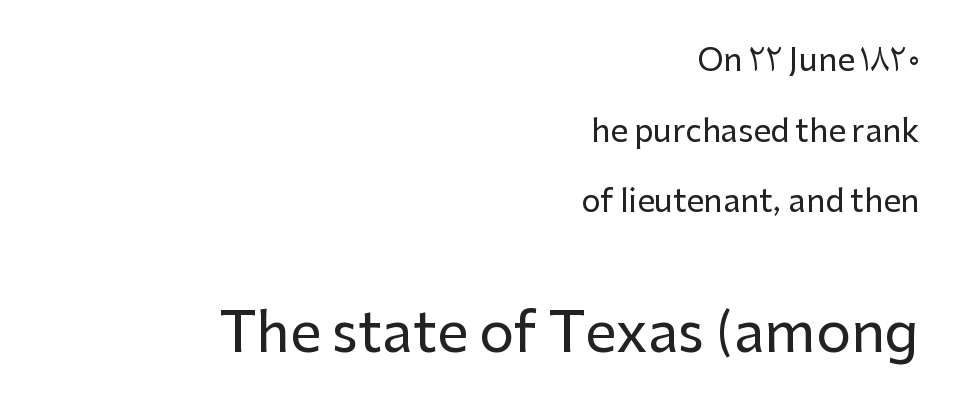
Q: Is the text italic (slanted)? A: No, it is upright.
Q: Is the typeface a serif or a sans-serif typeface? A: Sans-serif.
Q: Is the text underlined? A: No.
Q: How is the paragraph aligned? A: Right-aligned.
Q: Is the spacing between letters normal or unusually wide? A: Normal.
Q: Is the spacing between lines tight, normal or loose? A: Loose.
Q: Which block of text is set in a larger size, the first (top) or the second (bottom)? A: The second (bottom) one.
Q: Width (condensed, normal, or wide)? A: Normal.
Q: Stroke contrast? A: Low.
Q: x-height? A: Medium.
Q: Monospaced? A: No.
